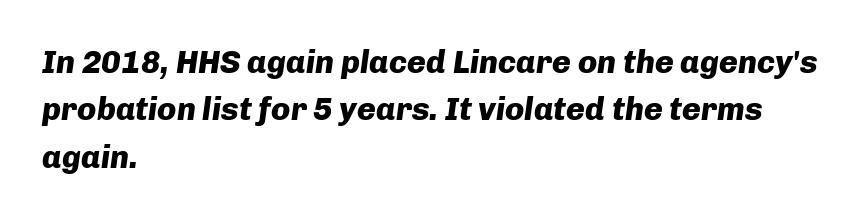
Students, this is bold: see how much ink each stroke carries. Regular leading. Spacing verdict: proportional, widths tailored to each character. Any mark beneath the type? The region is blank. In CSS terms this would be text-align: left.
